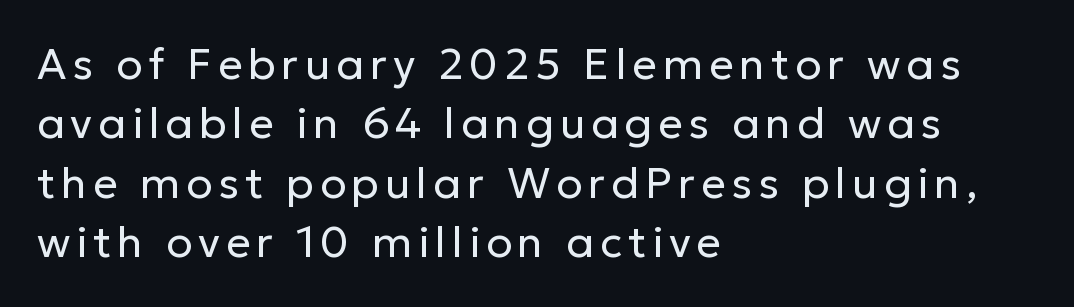
Q: Is the text bold? A: No.
Q: Is the text italic (slanted)? A: No, it is upright.
Q: Is the typeface a serif or a sans-serif typeface? A: Sans-serif.
Q: Is the text underlined? A: No.
Q: How is the paragraph aligned? A: Left-aligned.
Q: Is the spacing between lines tight, normal or loose? A: Normal.
Q: Width (condensed, normal, or wide)? A: Normal.
Q: Stroke contrast? A: Low.
Q: x-height? A: Medium.
Q: Monospaced? A: No.
